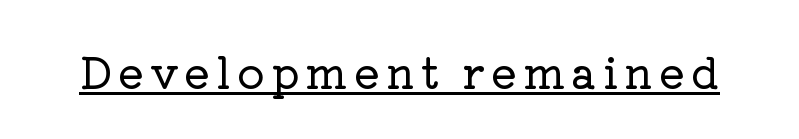
The image shows 43 px serif type, upright; set underlined; low stroke contrast and a medium x-height.
